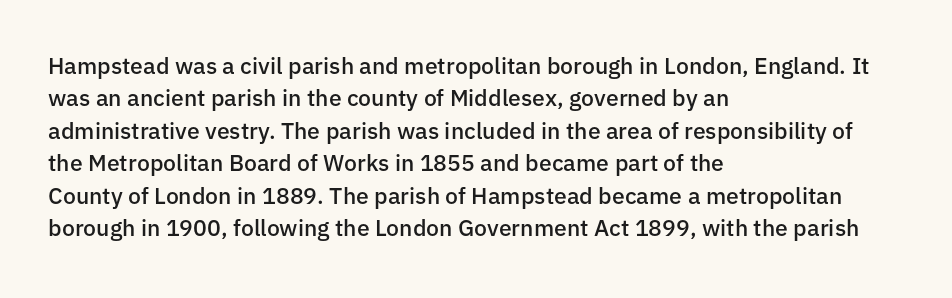
{"italic": "no", "bold": "semi", "underline": "no", "align": "left", "line_spacing": "normal", "line_spacing_ratio": 1.41, "letter_spacing": "normal", "letter_spacing_em": 0.0, "glyph_px": 23}
